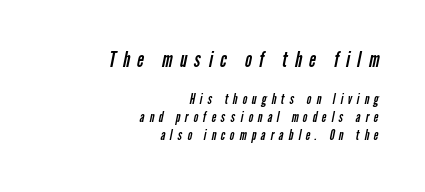
{"bold": "no", "underline": "no", "align": "right", "line_spacing": "normal", "line_spacing_ratio": 1.27, "letter_spacing": "wide", "letter_spacing_em": 0.35, "larger_block": "first", "size_ratio": 1.5, "glyph_px": 21}
